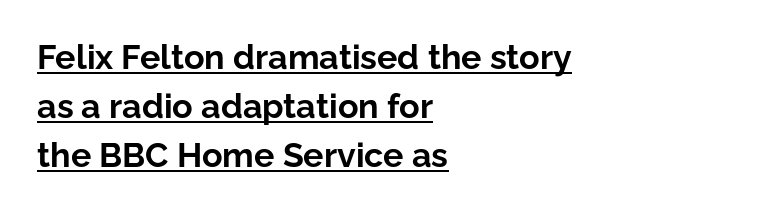
The image shows 34 px bold sans-serif type, upright; set left-aligned, normal line spacing (1.44x), normal letter spacing, underlined; low stroke contrast and a medium x-height.
